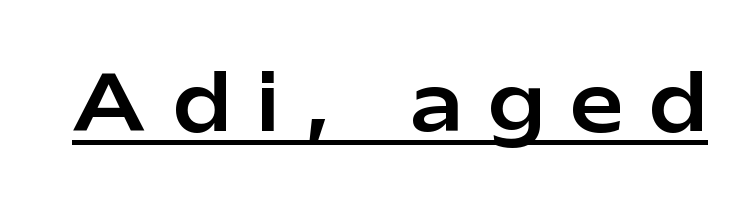
{"serif": "no", "italic": "no", "width": "normal", "stroke_contrast": "low", "x_height": "medium", "monospaced": "no", "underline": "yes", "letter_spacing": "wide", "letter_spacing_em": 0.35, "glyph_px": 76}
